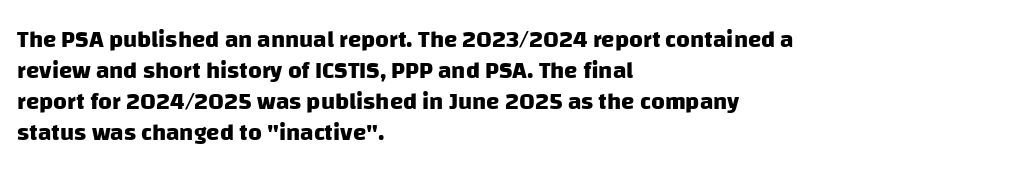
Q: Is the text bold? A: Yes.
Q: Is the text underlined? A: No.
Q: How is the paragraph aligned? A: Left-aligned.
Q: Is the spacing between letters normal or unusually wide? A: Normal.
Q: Is the spacing between lines tight, normal or loose? A: Normal.
